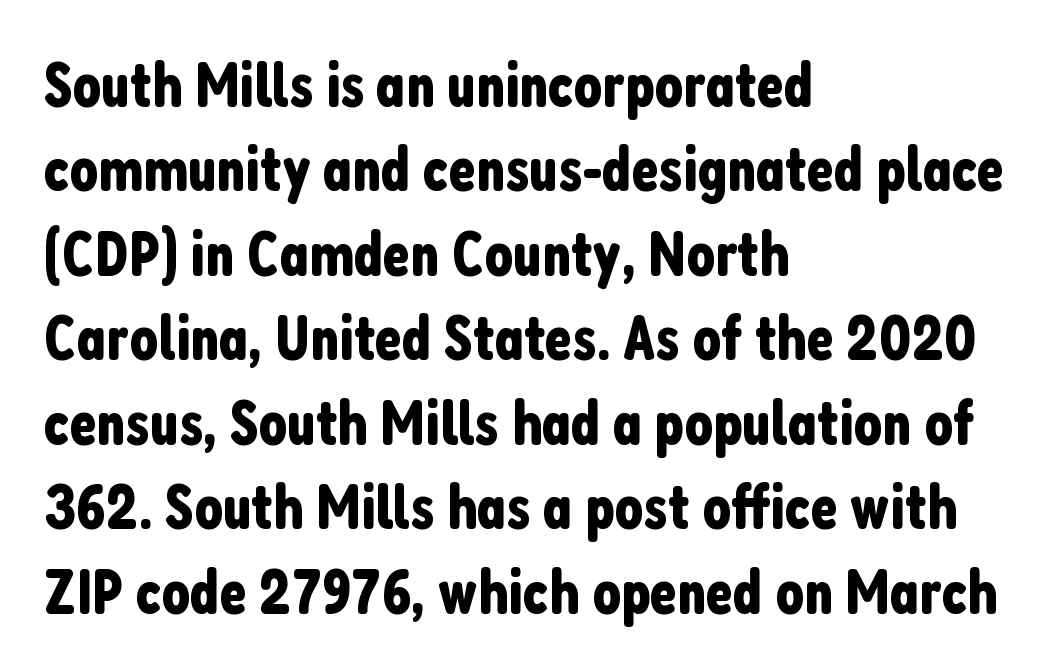
{"serif": "no", "italic": "no", "width": "condensed", "stroke_contrast": "low", "x_height": "medium", "monospaced": "no", "underline": "no", "align": "left", "line_spacing": "normal", "line_spacing_ratio": 1.34, "letter_spacing": "normal", "letter_spacing_em": 0.0, "glyph_px": 63}
